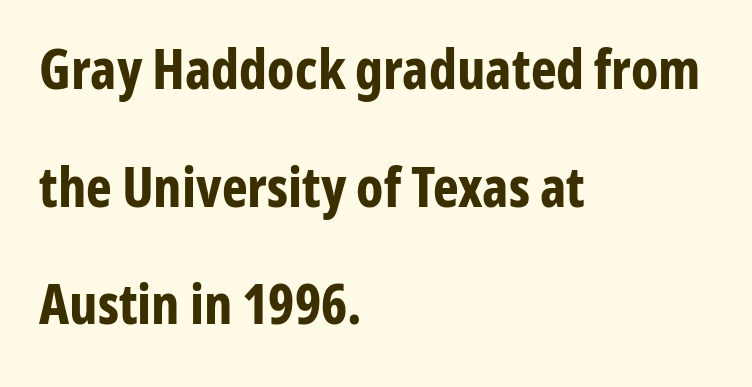
Spacing between characters is what you'd get straight out of the box. Its strokes are broad and dark, the hallmark of bold type. The rendering shows plain stroke endings on the letterforms — a sans-serif design. These lines are rendered in a variable-pitch font. Vertical strokes here are truly vertical.
